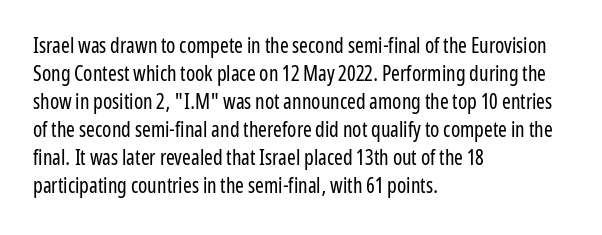
The image shows 21 px text type, upright; set left-aligned, normal line spacing (1.33x), normal letter spacing, not underlined.
